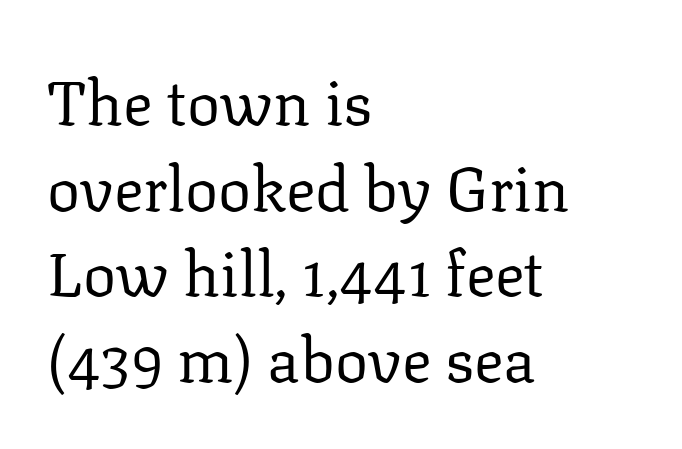
Q: Is the text bold? A: No.
Q: Is the text italic (slanted)? A: No, it is upright.
Q: Is the typeface a serif or a sans-serif typeface? A: Serif.
Q: Is the text underlined? A: No.
Q: How is the paragraph aligned? A: Left-aligned.
Q: Is the spacing between letters normal or unusually wide? A: Normal.
Q: Is the spacing between lines tight, normal or loose? A: Normal.
Q: Width (condensed, normal, or wide)? A: Normal.
Q: Stroke contrast? A: Low.
Q: x-height? A: Medium.
Q: Monospaced? A: No.
